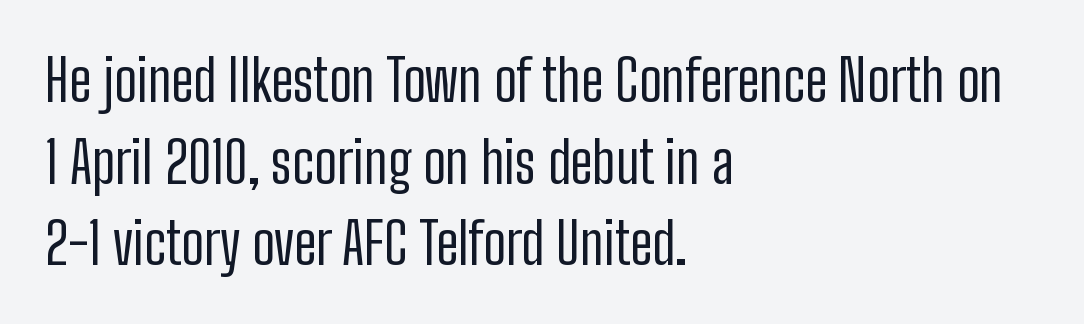
Q: Is the text bold? A: No.
Q: Is the text italic (slanted)? A: No, it is upright.
Q: Is the typeface a serif or a sans-serif typeface? A: Sans-serif.
Q: Is the text underlined? A: No.
Q: How is the paragraph aligned? A: Left-aligned.
Q: Is the spacing between letters normal or unusually wide? A: Normal.
Q: Is the spacing between lines tight, normal or loose? A: Normal.
Q: Width (condensed, normal, or wide)? A: Condensed.
Q: Stroke contrast? A: Low.
Q: x-height? A: Medium.
Q: Monospaced? A: No.
